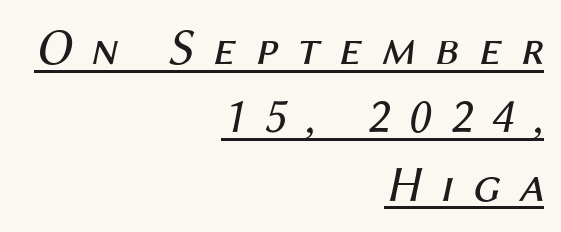
{"italic": "yes", "lean": "right", "slant_degrees": 12, "bold": "no", "weight": "regular", "width": "normal", "stroke_contrast": "medium", "x_height": "medium", "monospaced": "no", "underline": "yes", "align": "right", "line_spacing": "normal", "line_spacing_ratio": 1.34, "letter_spacing": "wide", "letter_spacing_em": 0.37, "glyph_px": 51}
